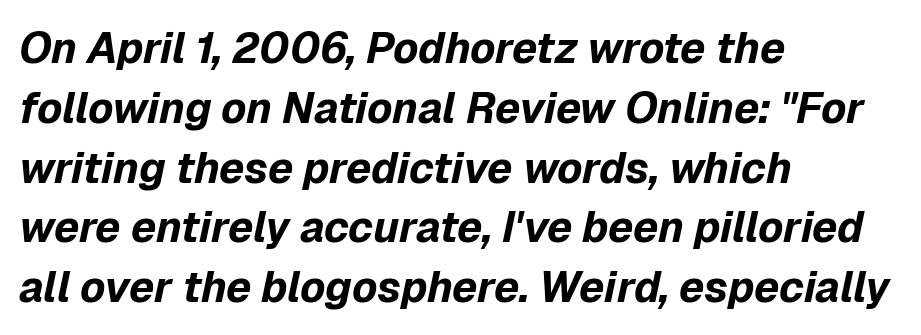
Q: Is the text bold? A: Yes.
Q: Is the text italic (slanted)? A: Yes, it leans right by about 12 degrees.
Q: Is the text underlined? A: No.
Q: How is the paragraph aligned? A: Left-aligned.
Q: Is the spacing between letters normal or unusually wide? A: Normal.
Q: Is the spacing between lines tight, normal or loose? A: Normal.
Q: Width (condensed, normal, or wide)? A: Normal.
Q: Stroke contrast? A: Low.
Q: x-height? A: Medium.
Q: Monospaced? A: No.
